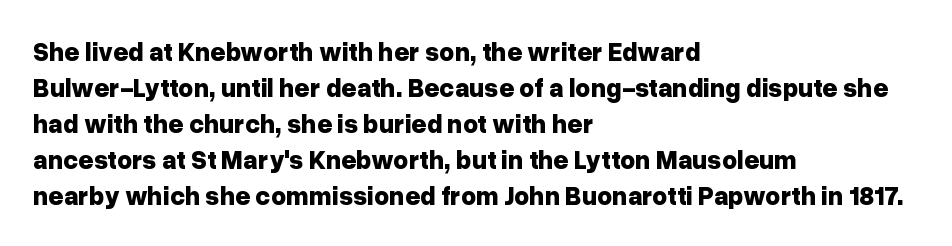
Weight: bold. Inter-character spacing is left at the font's built-in metrics. Check the space under the baseline: it is left empty. These lines sit exactly where default settings would place them. Compared with a centered layout, this one pins lines to the left instead.
